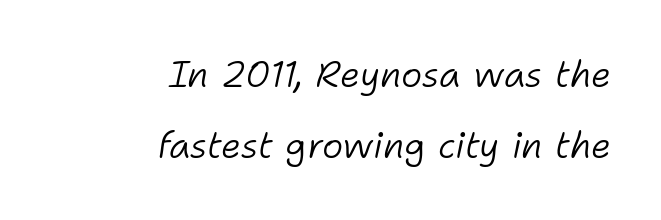
The lettering tilts uniformly, giving the passage an italic look. Nothing heavy about these letters — not bold at all. Here the designer chose a conventional face with non-uniform glyph widths. This sample trades compactness for vertical openness between lines. Clear beneath every line of the passage.
